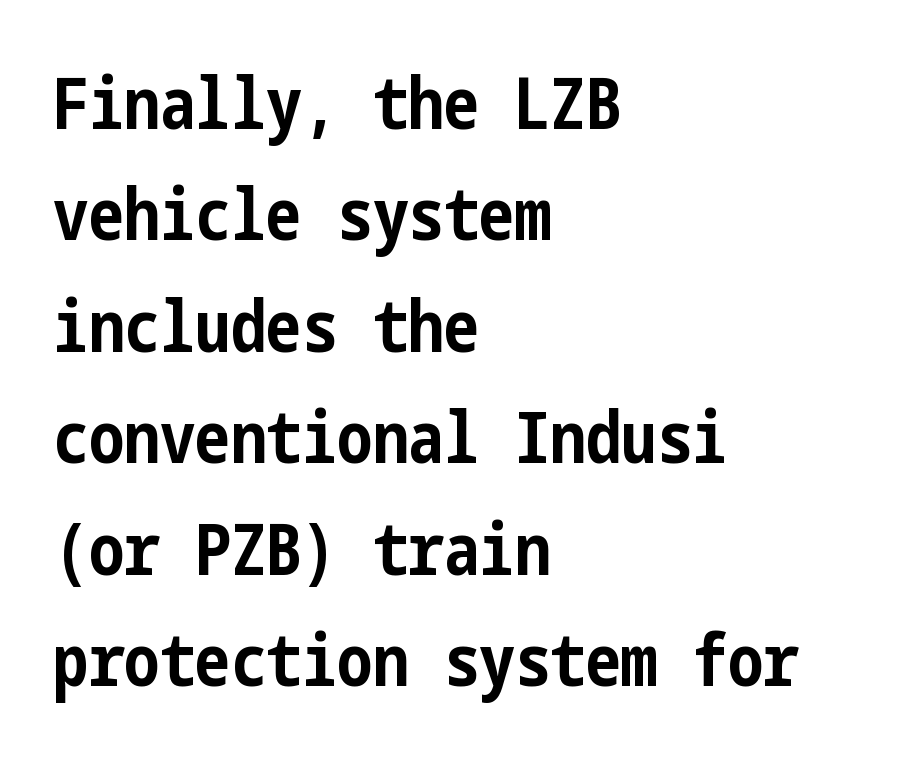
Each line starts at the same left margin while the right side varies. Does the type have serifs? No, each stem ends abruptly. Default kerning and tracking; the words read as compact shapes. The gap between lines stays unmarked.
